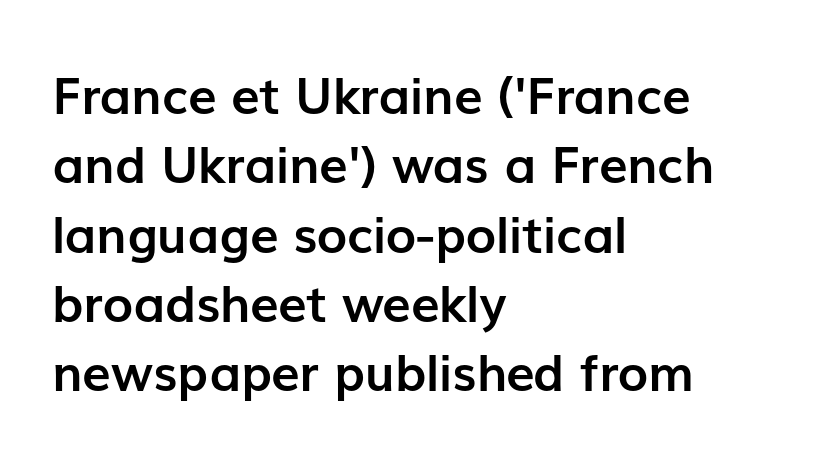
The specimen reads as upright at a glance. Honestly, there is no underline to notice here at all. The rendering keeps characters at their native spacing. These lines are rendered in a variable-pitch font. The space between consecutive lines is moderate.
